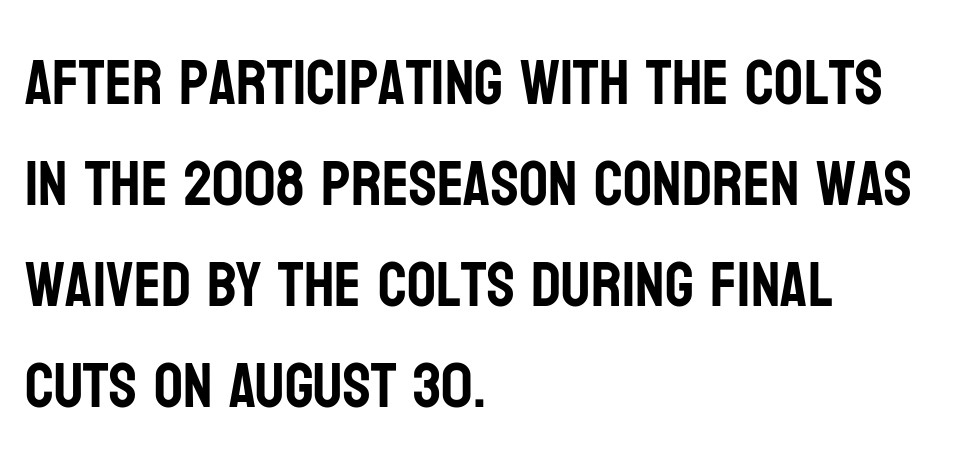
The image shows 64 px condensed sans-serif type, upright; set left-aligned, normal line spacing (1.58x), normal letter spacing, not underlined; low stroke contrast and a large x-height.
